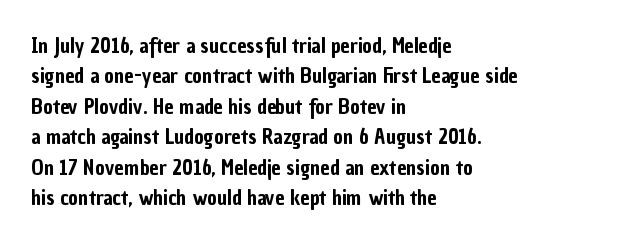
{"italic": "no", "underline": "no", "align": "left", "line_spacing": "normal", "line_spacing_ratio": 1.45, "letter_spacing": "normal", "letter_spacing_em": 0.0, "glyph_px": 21}
